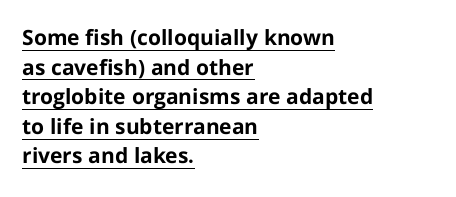
Q: Is the text bold? A: Yes.
Q: Is the text italic (slanted)? A: No, it is upright.
Q: Is the text underlined? A: Yes.
Q: How is the paragraph aligned? A: Left-aligned.
Q: Is the spacing between letters normal or unusually wide? A: Normal.
Q: Is the spacing between lines tight, normal or loose? A: Normal.
